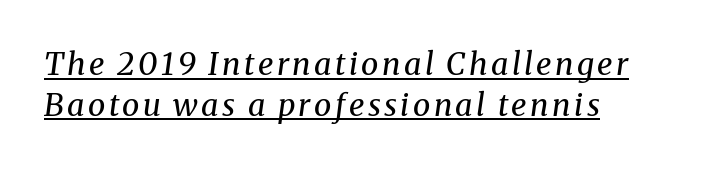
The image shows 31 px regular-weight serif type, italic (leaning right); set left-aligned, normal line spacing (1.31x), underlined; medium stroke contrast and a medium x-height.
